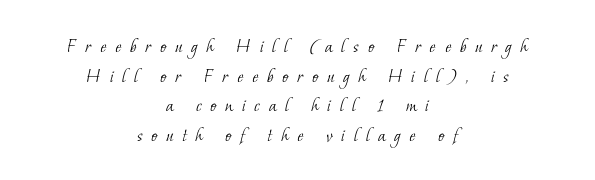
The image shows 21 px text type; set centered, normal line spacing (1.41x), unusually wide letter spacing (+0.41 em), not underlined.
